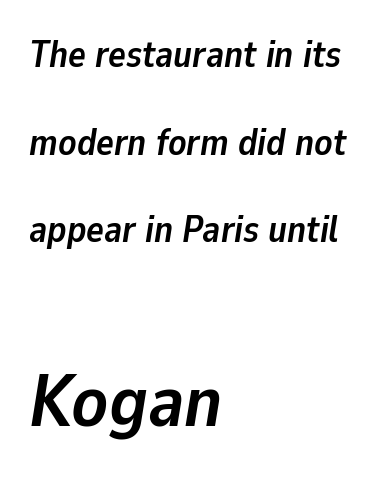
Anything drawn beneath the words? Only blank space. Quick note: interline space is abundant. The text block is weighted toward the left margin, trailing off unevenly rightward. Each letter keeps its own natural width here, so spacing adapts to shape.
